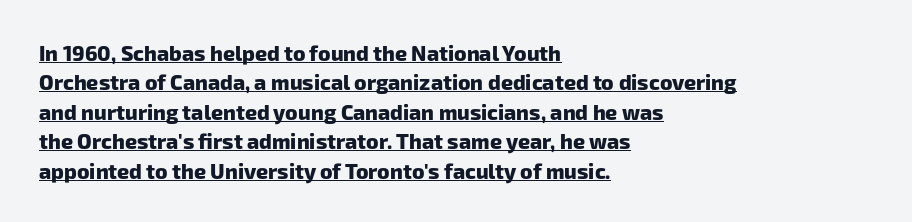
The image shows 21 px bold type; set left-aligned, normal line spacing (1.4x), normal letter spacing, underlined.
